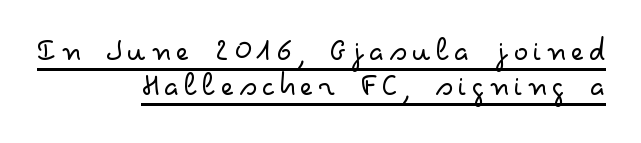
You can tell it's not italic because the verticals are truly vertical. Varying glyph widths throughout — classic text-font behaviour. Heaviness? Minimal to ordinary, like unemphasized prose. A baseline rule has been typeset under these characters. Teacher's note: observe the even right margin — that is flush-right alignment. The characters display no serif detailing; their extremities are plain.
